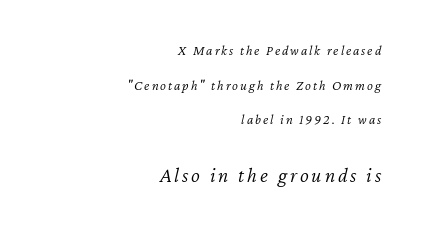
{"italic": "yes", "lean": "right", "slant_degrees": 12, "bold": "no", "underline": "no", "align": "right", "line_spacing": "loose", "line_spacing_ratio": 2.48, "larger_block": "second", "size_ratio": 1.5, "glyph_px": 21}
